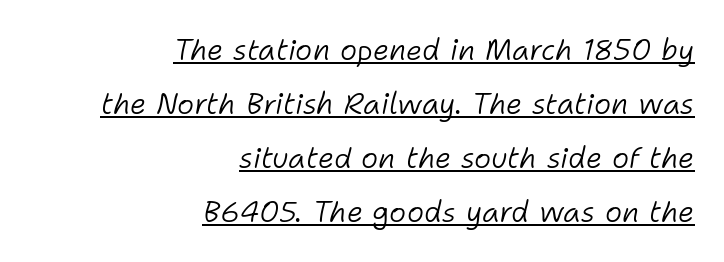
Think of a printed novel: that variable character pitch is what you see here. Spacing between characters is what you'd get straight out of the box. Weight: in the light-to-regular range. A typographer would call this underscored text.
